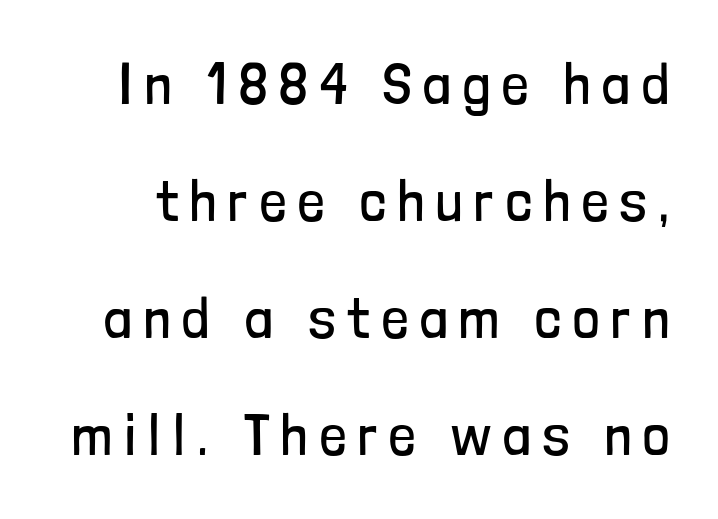
{"serif": "no", "italic": "no", "bold": "no", "weight": "regular", "width": "condensed", "stroke_contrast": "low", "x_height": "medium", "monospaced": "no", "underline": "no", "line_spacing": "loose", "line_spacing_ratio": 2.02, "letter_spacing": "wide", "letter_spacing_em": 0.21, "glyph_px": 58}
